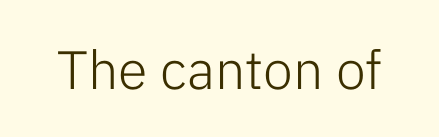
The image shows 54 px light sans-serif type, upright; set normal letter spacing, not underlined; low stroke contrast and a medium x-height.
